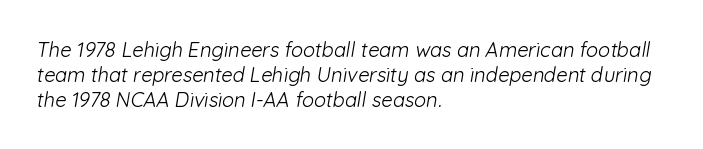
Q: Is the text bold? A: No.
Q: Is the text underlined? A: No.
Q: How is the paragraph aligned? A: Left-aligned.
Q: Is the spacing between letters normal or unusually wide? A: Normal.
